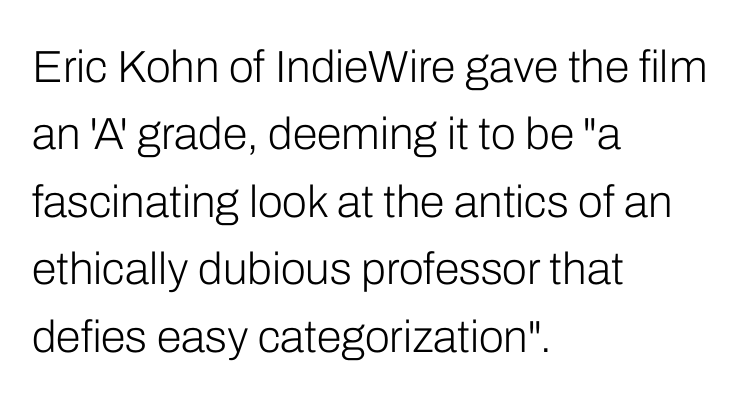
The letters advance in unequal steps, a hallmark of proportional type. If you measured baseline to baseline, you'd find a middling distance. Type style note: lacks serifs. Is the block centered? No — it sits flush against the left margin. How are the letters spaced? Ordinarily, with no added tracking.
